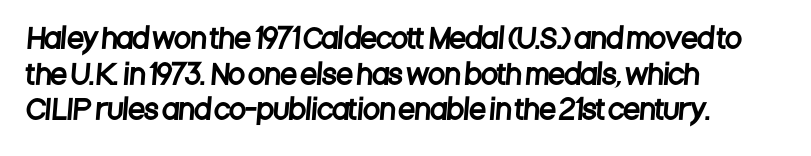
Q: Is the text underlined? A: No.
Q: How is the paragraph aligned? A: Left-aligned.
Q: Is the spacing between letters normal or unusually wide? A: Normal.
Q: Is the spacing between lines tight, normal or loose? A: Normal.
